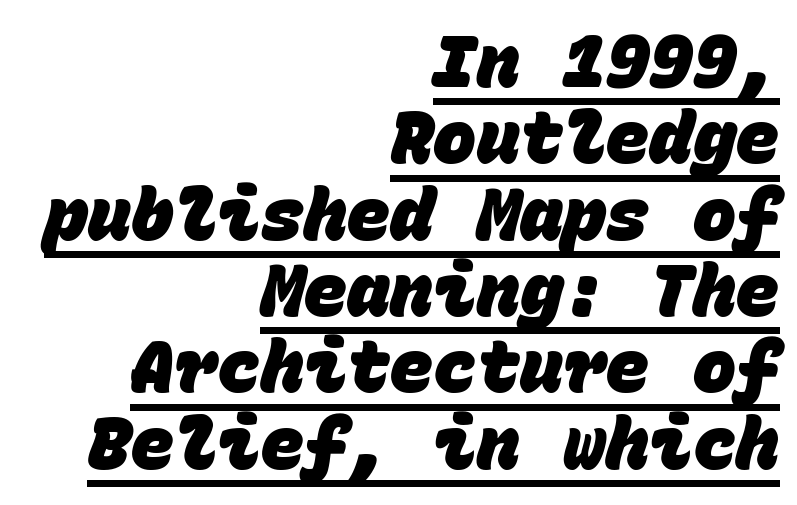
Q: Is the text bold? A: Yes.
Q: Is the typeface a serif or a sans-serif typeface? A: Sans-serif.
Q: Is the text underlined? A: Yes.
Q: How is the paragraph aligned? A: Right-aligned.
Q: Is the spacing between letters normal or unusually wide? A: Normal.
Q: Is the spacing between lines tight, normal or loose? A: Tight.
Q: Width (condensed, normal, or wide)? A: Normal.
Q: Stroke contrast? A: Low.
Q: x-height? A: Large.
Q: Monospaced? A: Yes.
